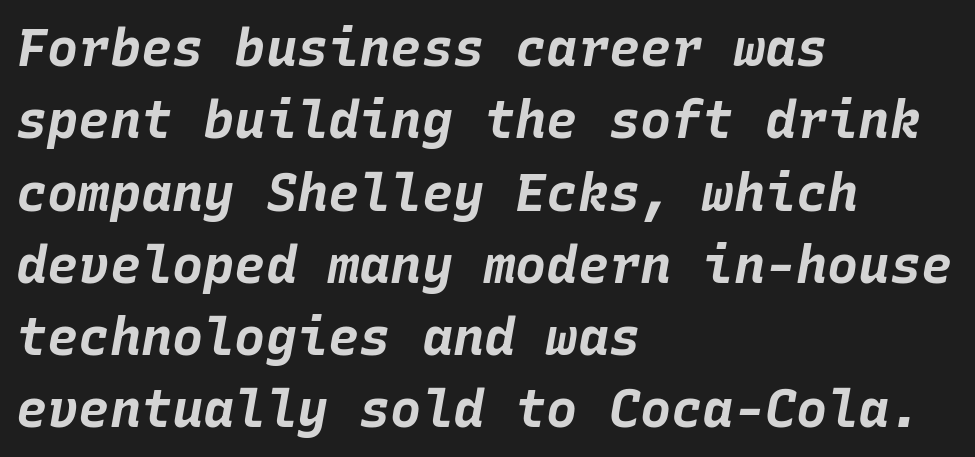
Q: Is the text bold? A: Yes.
Q: Is the text italic (slanted)? A: Yes, it leans right by about 10 degrees.
Q: Is the text underlined? A: No.
Q: How is the paragraph aligned? A: Left-aligned.
Q: Is the spacing between letters normal or unusually wide? A: Normal.
Q: Is the spacing between lines tight, normal or loose? A: Normal.
Q: Width (condensed, normal, or wide)? A: Normal.
Q: Stroke contrast? A: Low.
Q: x-height? A: Large.
Q: Monospaced? A: Yes.
